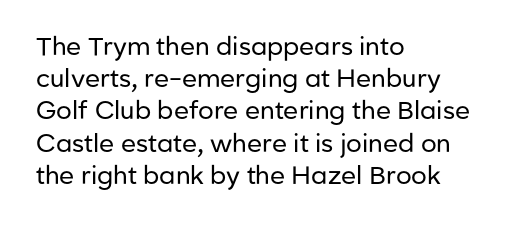
The image shows 25 px text type, upright; set left-aligned, normal line spacing (1.29x), normal letter spacing, not underlined.
